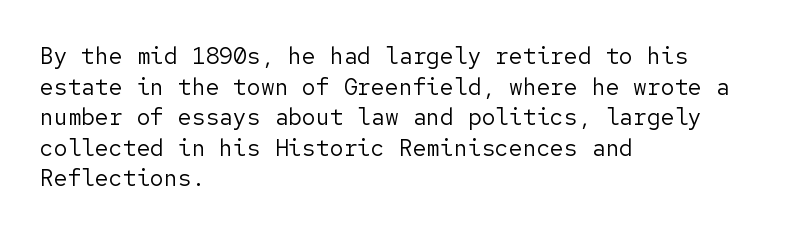
Q: Is the text bold? A: No.
Q: Is the text italic (slanted)? A: No, it is upright.
Q: Is the text underlined? A: No.
Q: How is the paragraph aligned? A: Left-aligned.
Q: Is the spacing between letters normal or unusually wide? A: Normal.
Q: Is the spacing between lines tight, normal or loose? A: Normal.
